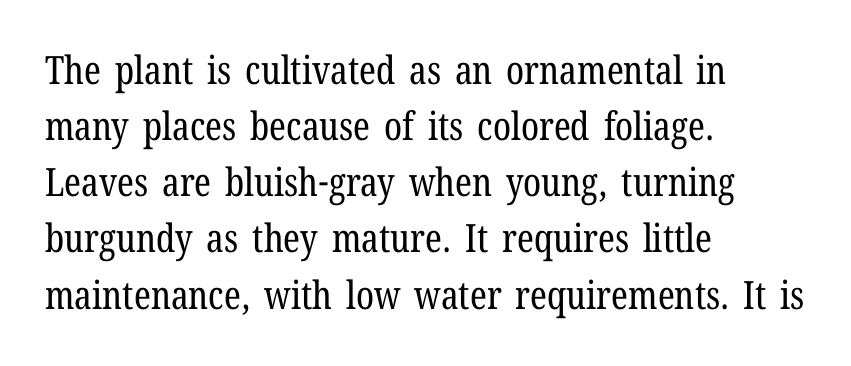
Each stroke keeps to a modest, everyday thickness or less. Each word holds together tightly as a unit, with standard inter-letter gaps. Visually the block forms a straight wall on the left and a jagged coastline on the right. Unmarked baselines from the first word to the last.
